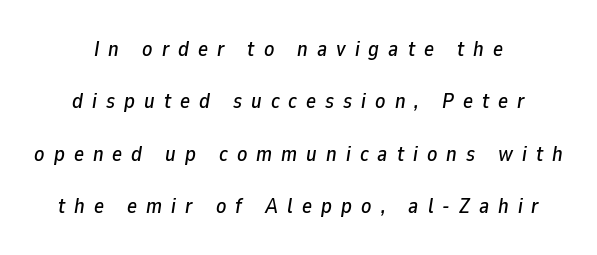
The image shows 21 px text type, italic (leaning right); set centered, loose line spacing (2.49x), unusually wide letter spacing (+0.43 em), not underlined.
